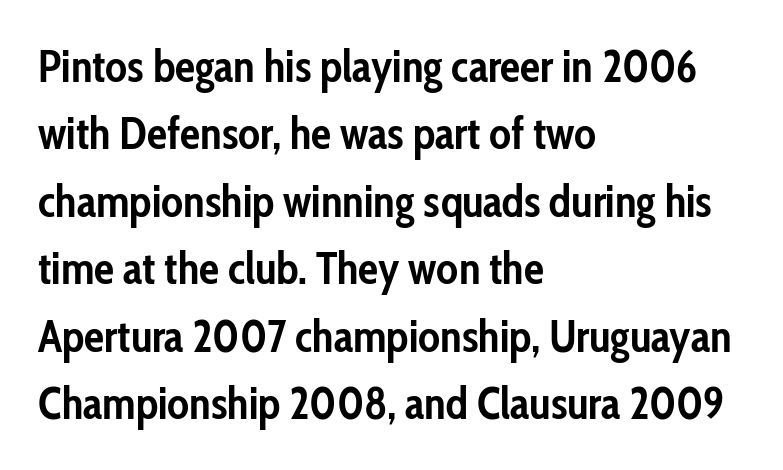
Q: Is the text bold? A: Yes.
Q: Is the text italic (slanted)? A: No, it is upright.
Q: Is the typeface a serif or a sans-serif typeface? A: Sans-serif.
Q: Is the text underlined? A: No.
Q: How is the paragraph aligned? A: Left-aligned.
Q: Is the spacing between letters normal or unusually wide? A: Normal.
Q: Is the spacing between lines tight, normal or loose? A: Normal.
Q: Width (condensed, normal, or wide)? A: Condensed.
Q: Stroke contrast? A: Low.
Q: x-height? A: Medium.
Q: Monospaced? A: No.
